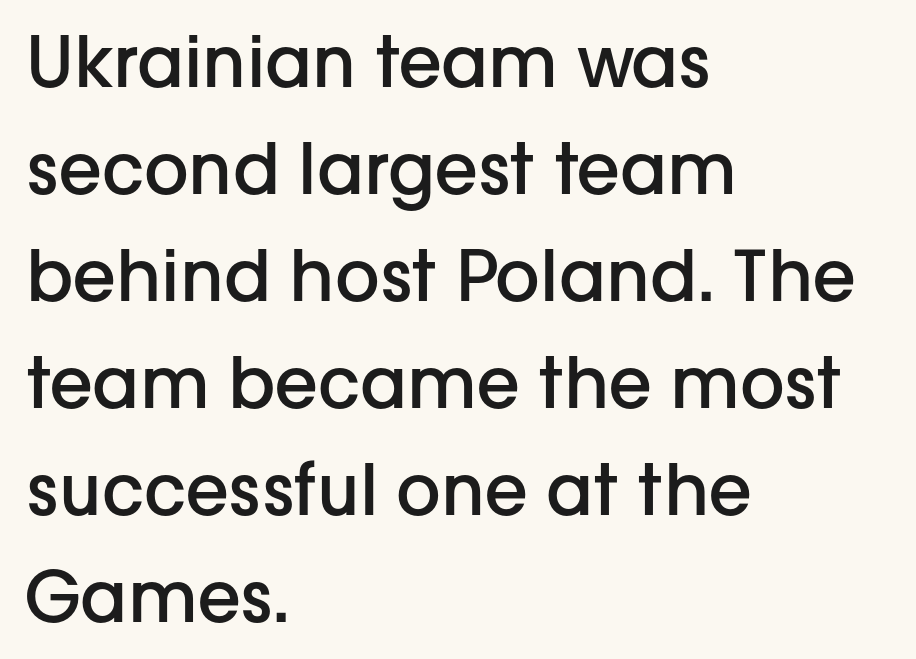
{"serif": "no", "italic": "no", "bold": "semi", "weight": "semibold", "width": "normal", "stroke_contrast": "low", "x_height": "medium", "monospaced": "no", "underline": "no", "align": "left", "line_spacing": "normal", "line_spacing_ratio": 1.53, "letter_spacing": "normal", "letter_spacing_em": 0.0, "glyph_px": 70}
